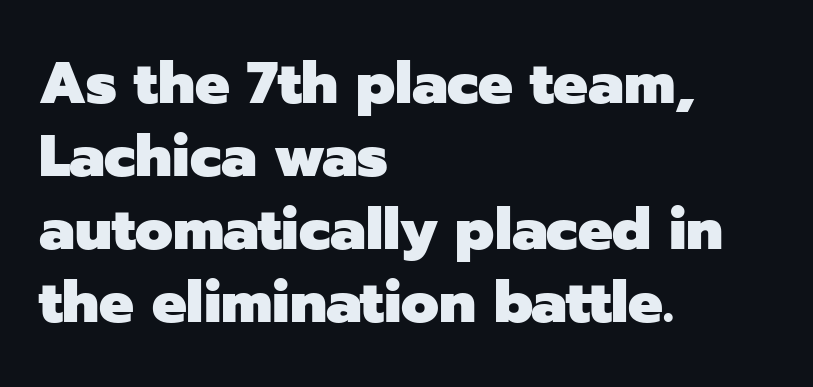
Q: Is the text bold? A: Yes.
Q: Is the text italic (slanted)? A: No, it is upright.
Q: Is the typeface a serif or a sans-serif typeface? A: Sans-serif.
Q: Is the text underlined? A: No.
Q: How is the paragraph aligned? A: Left-aligned.
Q: Is the spacing between letters normal or unusually wide? A: Normal.
Q: Is the spacing between lines tight, normal or loose? A: Normal.
Q: Width (condensed, normal, or wide)? A: Normal.
Q: Stroke contrast? A: Low.
Q: x-height? A: Medium.
Q: Monospaced? A: No.
